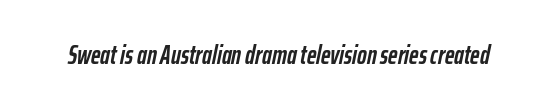
Q: Is the text bold? A: Yes.
Q: Is the text italic (slanted)? A: Yes, it leans right by about 12 degrees.
Q: Is the text underlined? A: No.
Q: Is the spacing between letters normal or unusually wide? A: Normal.
